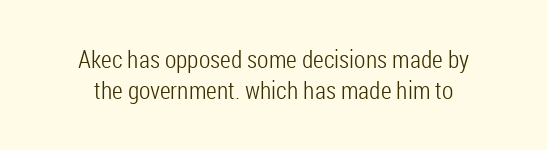
{"italic": "no", "bold": "no", "underline": "no", "line_spacing_ratio": 1.23, "letter_spacing": "normal", "letter_spacing_em": 0.0, "glyph_px": 25}
